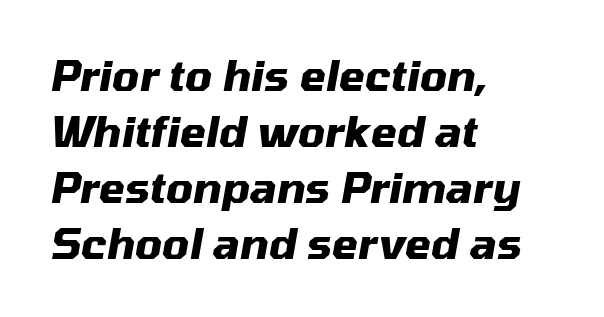
Q: Is the text bold? A: Yes.
Q: Is the text italic (slanted)? A: Yes, it leans right by about 10 degrees.
Q: Is the text underlined? A: No.
Q: How is the paragraph aligned? A: Left-aligned.
Q: Is the spacing between letters normal or unusually wide? A: Normal.
Q: Is the spacing between lines tight, normal or loose? A: Normal.
Q: Width (condensed, normal, or wide)? A: Normal.
Q: Stroke contrast? A: Medium.
Q: x-height? A: Medium.
Q: Monospaced? A: No.
